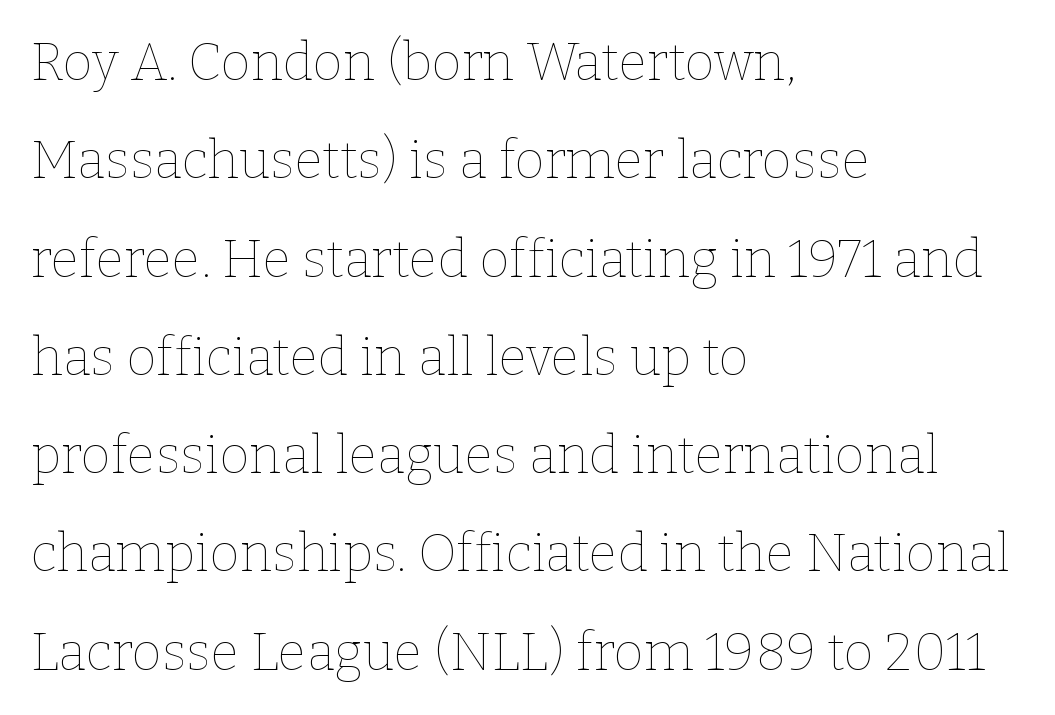
{"italic": "no", "bold": "no", "weight": "thin", "width": "normal", "stroke_contrast": "low", "x_height": "medium", "monospaced": "no", "underline": "no", "align": "left", "line_spacing_ratio": 1.89, "letter_spacing": "normal", "letter_spacing_em": 0.0, "glyph_px": 52}
